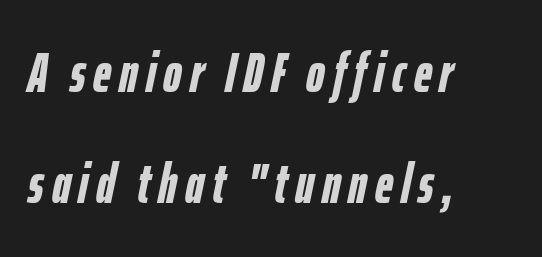
Underlining? Definitely not there. The passage is arranged the way most books set body copy — flush left. Honestly, the rows look like they've been pulled way apart. Italic: yes, the glyphs are oblique. Is this a fixed-width face? No — the glyphs have proportional, varying widths.
